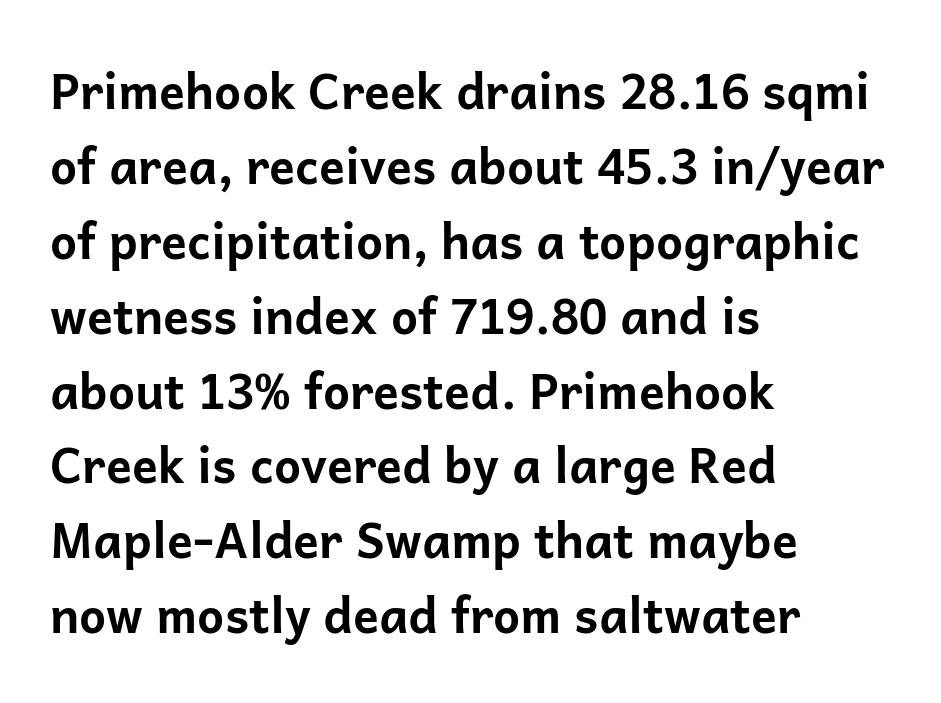
Q: Is the text bold? A: Yes.
Q: Is the text italic (slanted)? A: No, it is upright.
Q: Is the typeface a serif or a sans-serif typeface? A: Sans-serif.
Q: Is the text underlined? A: No.
Q: How is the paragraph aligned? A: Left-aligned.
Q: Is the spacing between letters normal or unusually wide? A: Normal.
Q: Is the spacing between lines tight, normal or loose? A: Normal.
Q: Width (condensed, normal, or wide)? A: Normal.
Q: Stroke contrast? A: Low.
Q: x-height? A: Medium.
Q: Monospaced? A: No.
